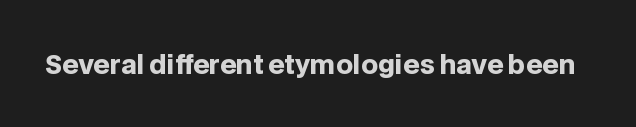
Q: Is the text bold? A: Yes.
Q: Is the text italic (slanted)? A: No, it is upright.
Q: Is the text underlined? A: No.
Q: Is the spacing between letters normal or unusually wide? A: Normal.
